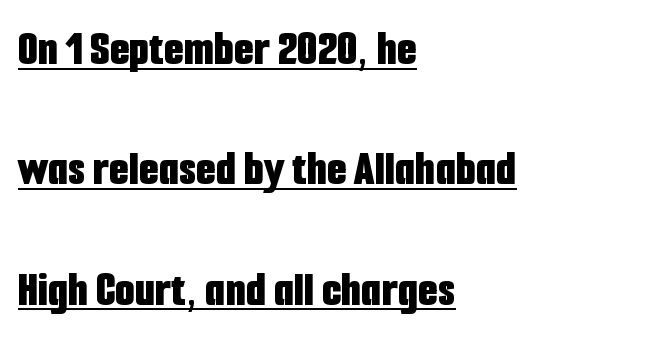
Q: Is the text bold? A: Yes.
Q: Is the text italic (slanted)? A: No, it is upright.
Q: Is the typeface a serif or a sans-serif typeface? A: Sans-serif.
Q: Is the text underlined? A: Yes.
Q: How is the paragraph aligned? A: Left-aligned.
Q: Is the spacing between letters normal or unusually wide? A: Normal.
Q: Is the spacing between lines tight, normal or loose? A: Loose.
Q: Width (condensed, normal, or wide)? A: Condensed.
Q: Stroke contrast? A: Low.
Q: x-height? A: Medium.
Q: Monospaced? A: No.
